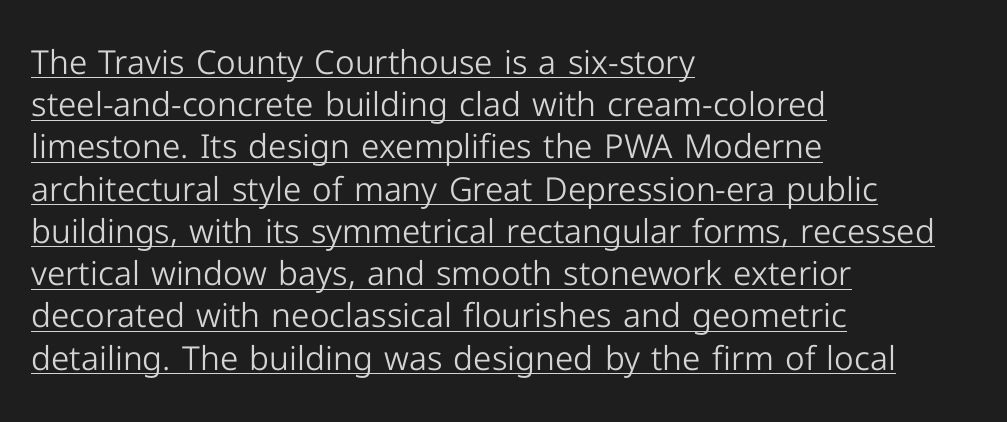
The axis of the letterforms is exactly vertical. The face looks like a standard text weight, possibly lighter. The glyphs in this specimen are sans serif. These characters rest on top of a visible drawn line. Summary of vertical rhythm: regular, with standard interline spacing. Think of a printed novel: that variable character pitch is what you see here.
